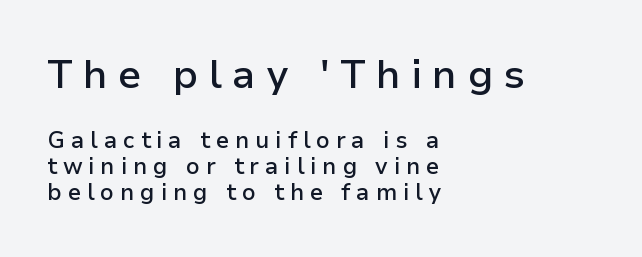
Q: Is the text bold? A: Semi-bold.
Q: Is the text italic (slanted)? A: No, it is upright.
Q: Is the typeface a serif or a sans-serif typeface? A: Sans-serif.
Q: Is the text underlined? A: No.
Q: How is the paragraph aligned? A: Left-aligned.
Q: Is the spacing between letters normal or unusually wide? A: Unusually wide.
Q: Is the spacing between lines tight, normal or loose? A: Tight.
Q: Which block of text is set in a larger size, the first (top) or the second (bottom)? A: The first (top) one.
Q: Width (condensed, normal, or wide)? A: Normal.
Q: Stroke contrast? A: Low.
Q: x-height? A: Medium.
Q: Monospaced? A: No.
